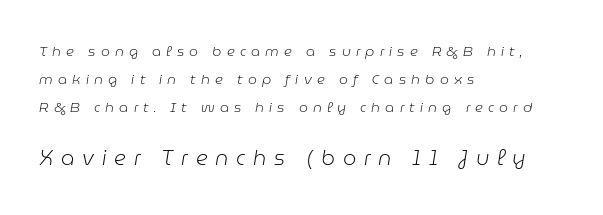
Q: Is the text bold? A: No.
Q: Is the text italic (slanted)? A: Yes, it leans right by about 9 degrees.
Q: Is the text underlined? A: No.
Q: How is the paragraph aligned? A: Left-aligned.
Q: Is the spacing between letters normal or unusually wide? A: Unusually wide.
Q: Is the spacing between lines tight, normal or loose? A: Loose.
Q: Which block of text is set in a larger size, the first (top) or the second (bottom)? A: The second (bottom) one.
